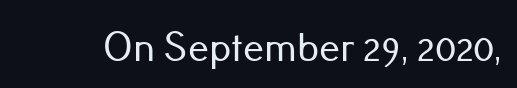
The image shows 42 px sans-serif type, upright; set normal letter spacing, not underlined; low stroke contrast and a small x-height.
